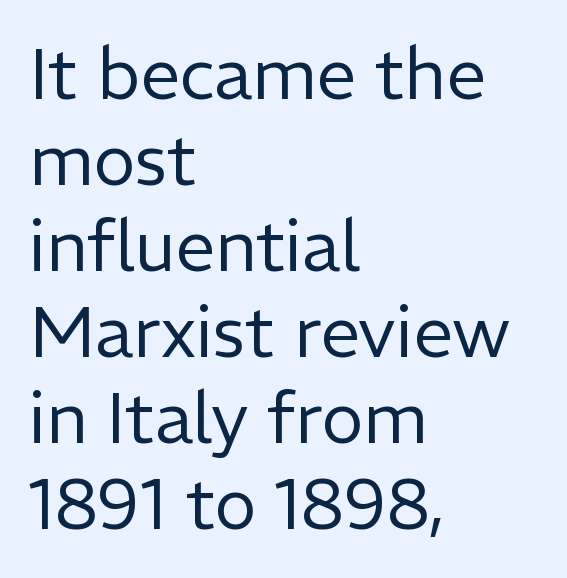
Q: Is the text bold? A: No.
Q: Is the text italic (slanted)? A: No, it is upright.
Q: Is the typeface a serif or a sans-serif typeface? A: Sans-serif.
Q: Is the text underlined? A: No.
Q: How is the paragraph aligned? A: Left-aligned.
Q: Is the spacing between letters normal or unusually wide? A: Normal.
Q: Width (condensed, normal, or wide)? A: Normal.
Q: Stroke contrast? A: Low.
Q: x-height? A: Medium.
Q: Monospaced? A: No.
